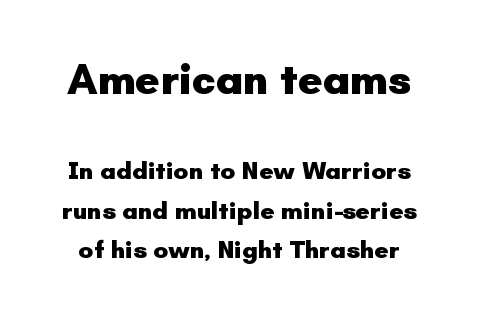
When letters stand straight like this, we call the style roman or upright. Look at the tracking — it's just the regular setting, nothing added. Every letter is thick-stroked: bold, no question. Note the varied advance widths — an 'i' is clearly narrower than an 'm'. Classification — sans serif. The vertical gap from one line to the next is medium.
